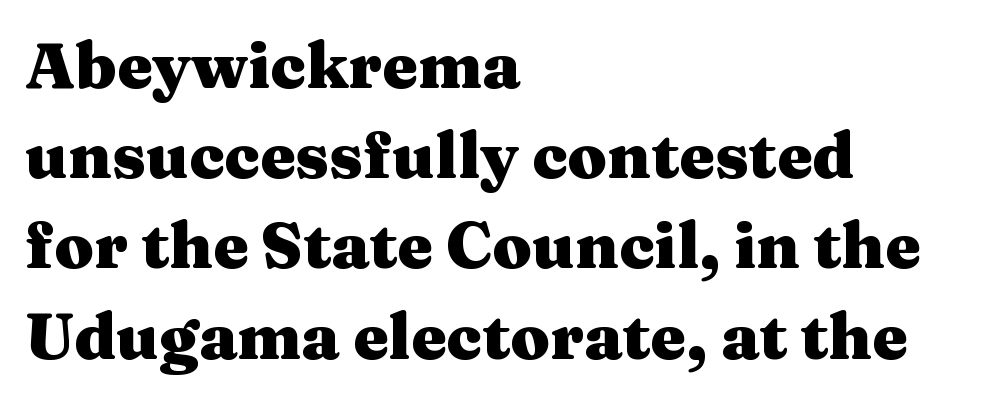
Notice how thick the strokes are: this is what a full bold looks like. Rendered with straight, roman letterforms. Standard letterfit; no display-style spreading of the glyphs. Look at the bottom of the vertical strokes: they flare into serifs here.
